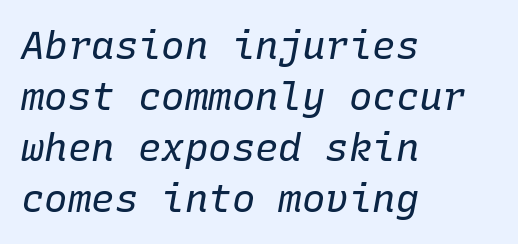
The image shows 39 px regular-weight type, italic (leaning right), monospaced; set left-aligned, normal line spacing (1.31x), normal letter spacing, not underlined; low stroke contrast and a medium x-height.
